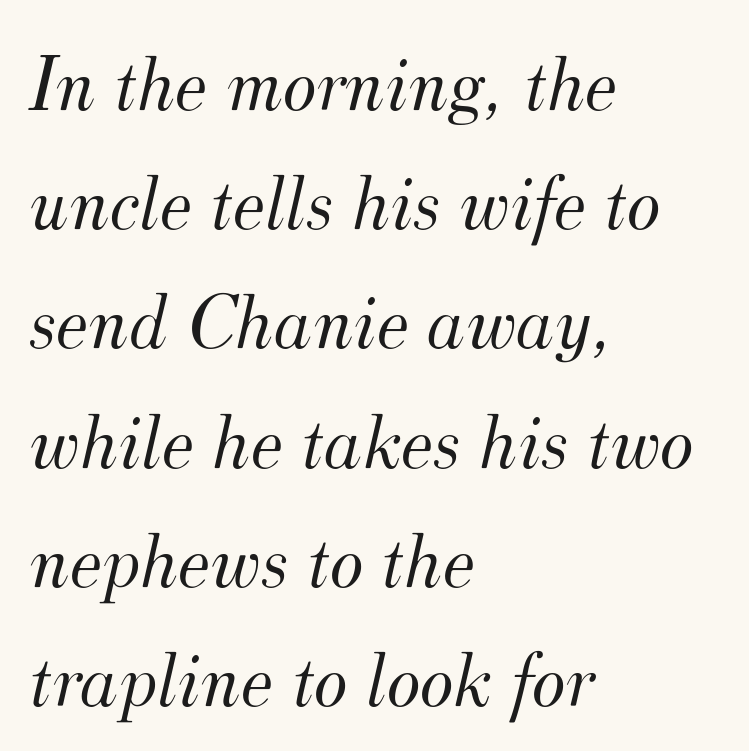
The image shows 80 px light serif type, italic (leaning right); set left-aligned, normal line spacing (1.49x), normal letter spacing, not underlined; medium stroke contrast and a small x-height.
